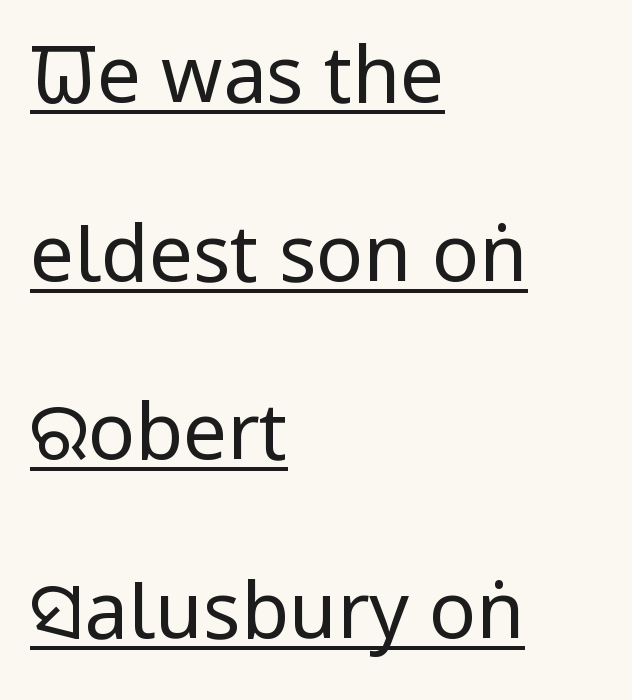
Bold? No — there's no thickening of the strokes. This is sans-serif lettering, the kind often seen on screens and signage. Each new line begins a long way beneath the previous one. These lines are rendered in a variable-pitch font. Honestly, the underline is the first thing you notice here. Short and long lines alike share a common starting point at left.
